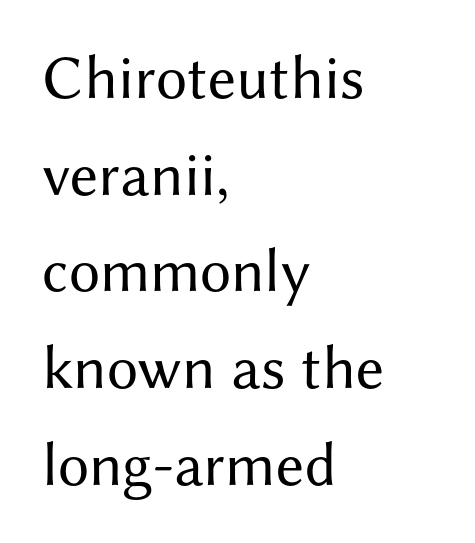
{"serif": "no", "italic": "no", "bold": "no", "weight": "regular", "width": "normal", "stroke_contrast": "medium", "x_height": "medium", "monospaced": "no", "underline": "no", "align": "left", "line_spacing": "normal", "line_spacing_ratio": 1.56, "letter_spacing": "normal", "letter_spacing_em": 0.0, "glyph_px": 62}
